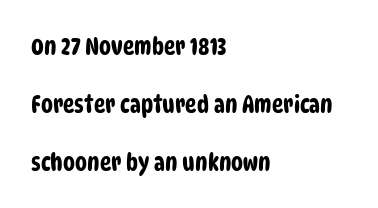
The image shows 24 px text type; set left-aligned, loose line spacing (2.41x), normal letter spacing, not underlined.
